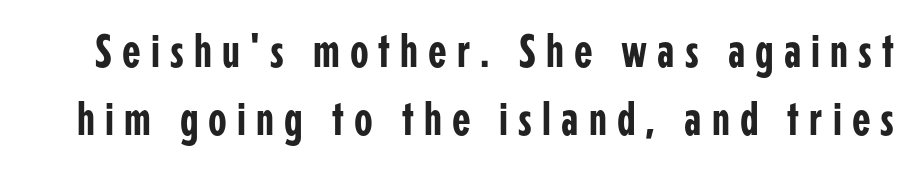
Here the designer chose a conventional face with non-uniform glyph widths. Notice how the stems are strictly vertical — no italics here. Regarding leading, the lines here are spaced in the standard way. The passage shown has open, widely tracked lettering throughout. Nothing sits at the stroke ends, so this counts as sans-serif. Underlining? Definitely not there.
